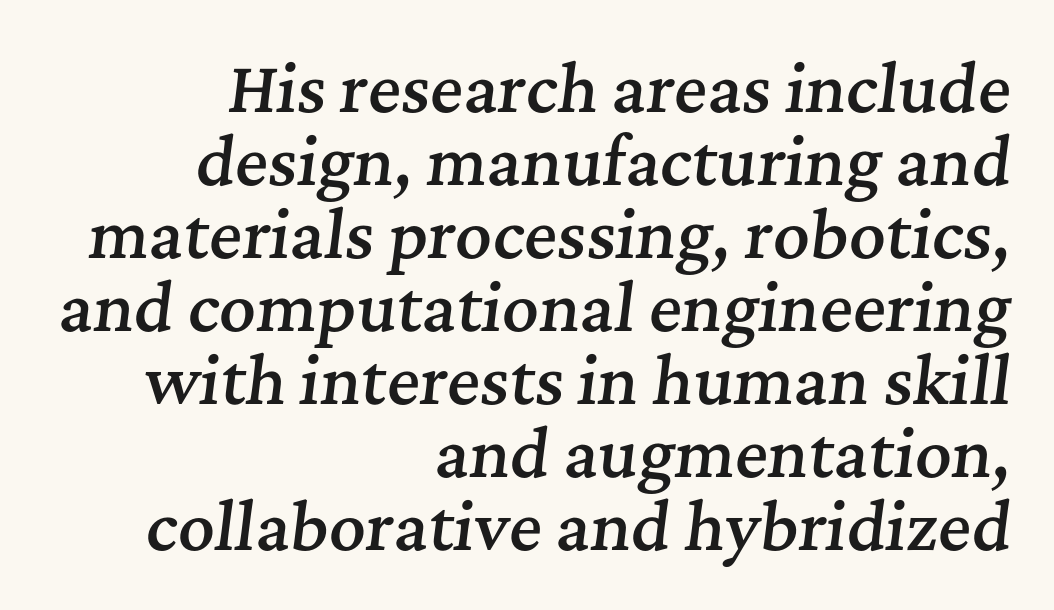
The image shows 63 px semibold serif type, italic (leaning right); set right-aligned, line spacing 1.16x, normal letter spacing, not underlined; medium stroke contrast and a medium x-height.
